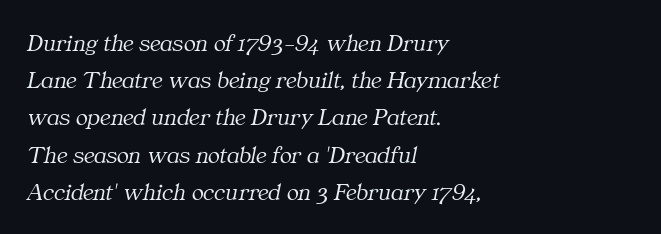
Q: Is the text bold? A: No.
Q: Is the text italic (slanted)? A: Yes, it leans right by about 11 degrees.
Q: Is the text underlined? A: No.
Q: How is the paragraph aligned? A: Left-aligned.
Q: Is the spacing between letters normal or unusually wide? A: Normal.
Q: Is the spacing between lines tight, normal or loose? A: Normal.
